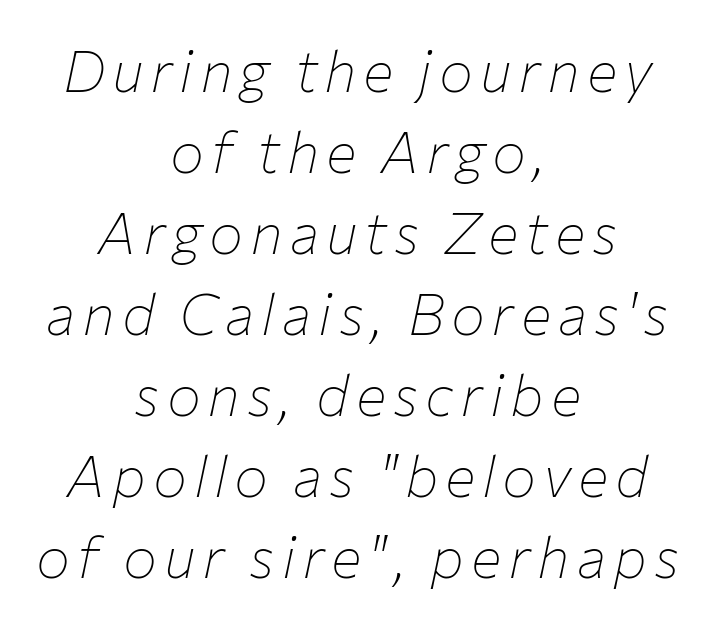
{"italic": "yes", "lean": "right", "slant_degrees": 12, "bold": "no", "weight": "thin", "width": "normal", "stroke_contrast": "low", "x_height": "medium", "monospaced": "no", "underline": "no", "align": "center", "line_spacing": "normal", "line_spacing_ratio": 1.42, "glyph_px": 57}
